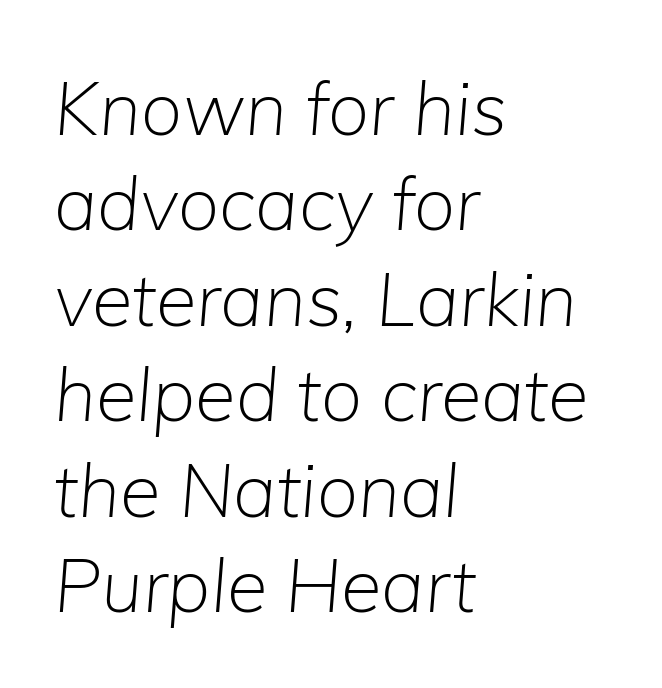
Q: Is the text bold? A: No.
Q: Is the text italic (slanted)? A: Yes, it leans right by about 5 degrees.
Q: Is the text underlined? A: No.
Q: How is the paragraph aligned? A: Left-aligned.
Q: Is the spacing between letters normal or unusually wide? A: Normal.
Q: Is the spacing between lines tight, normal or loose? A: Normal.
Q: Width (condensed, normal, or wide)? A: Normal.
Q: Stroke contrast? A: Low.
Q: x-height? A: Medium.
Q: Monospaced? A: No.
